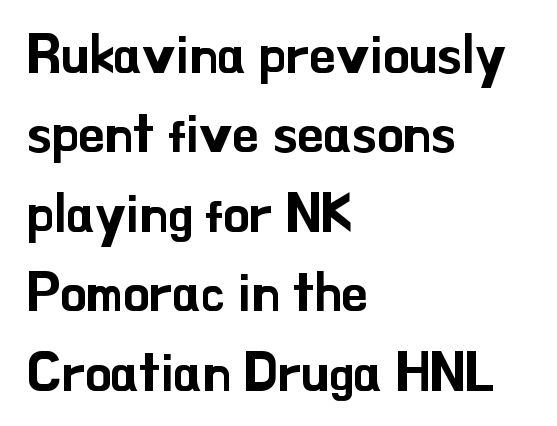
Has an underline been added? It has not. Is this a fixed-width face? No — the glyphs have proportional, varying widths. Nope, no serifs anywhere on these letters. Short and long lines alike share a common starting point at left. In terms of leading, this rendering sits right in the middle.
